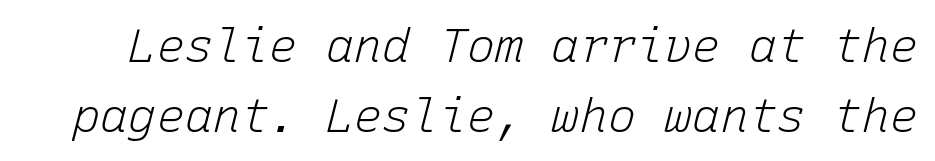
{"italic": "yes", "lean": "right", "slant_degrees": 15, "bold": "no", "weight": "light", "width": "normal", "stroke_contrast": "low", "x_height": "medium", "monospaced": "yes", "underline": "no", "line_spacing": "normal", "line_spacing_ratio": 1.48, "letter_spacing": "normal", "letter_spacing_em": 0.0, "glyph_px": 47}
